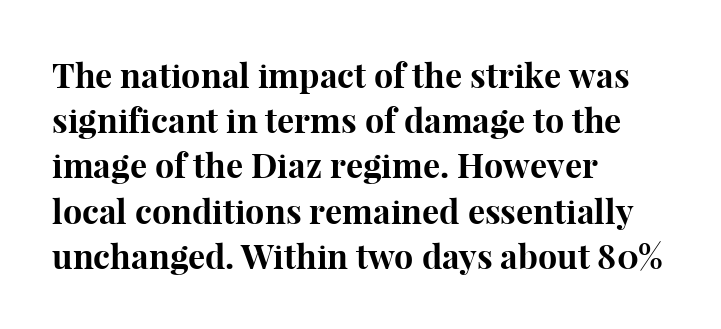
Ascenders rise straight up at ninety degrees. Summary of vertical rhythm: regular, with standard interline spacing. On the weight axis this lands at bold, roughly 700. Look at the bottom of the vertical strokes: they flare into serifs here.
